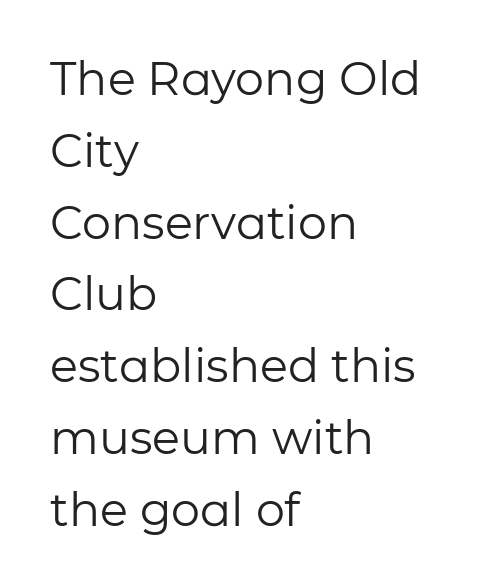
The image shows 46 px regular-weight sans-serif type, upright; set left-aligned, normal line spacing (1.56x), normal letter spacing, not underlined; low stroke contrast and a medium x-height.
